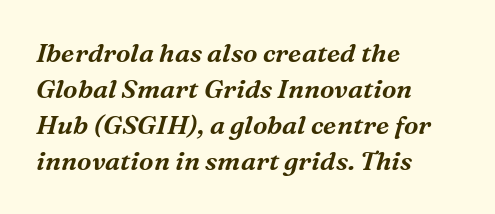
{"italic": "yes", "lean": "right", "slant_degrees": 16, "underline": "no", "align": "left", "line_spacing": "normal", "line_spacing_ratio": 1.39, "letter_spacing": "normal", "letter_spacing_em": 0.0, "glyph_px": 26}
